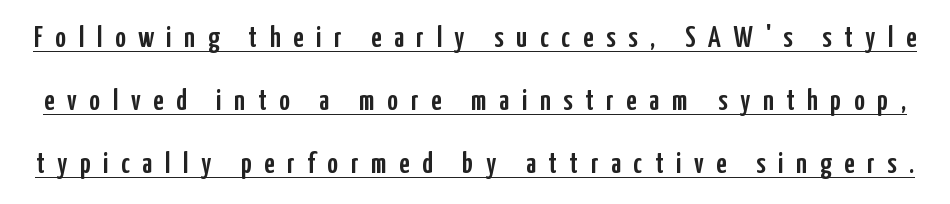
{"serif": "no", "italic": "no", "width": "condensed", "stroke_contrast": "low", "x_height": "medium", "monospaced": "no", "underline": "yes", "line_spacing": "loose", "line_spacing_ratio": 2.17, "letter_spacing": "wide", "letter_spacing_em": 0.44, "glyph_px": 29}
